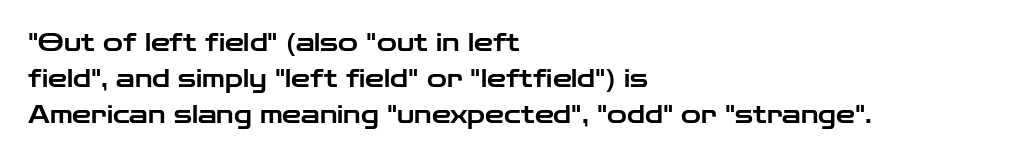
{"italic": "no", "underline": "no", "align": "left", "line_spacing": "normal", "line_spacing_ratio": 1.5, "letter_spacing": "normal", "letter_spacing_em": 0.0, "glyph_px": 24}
